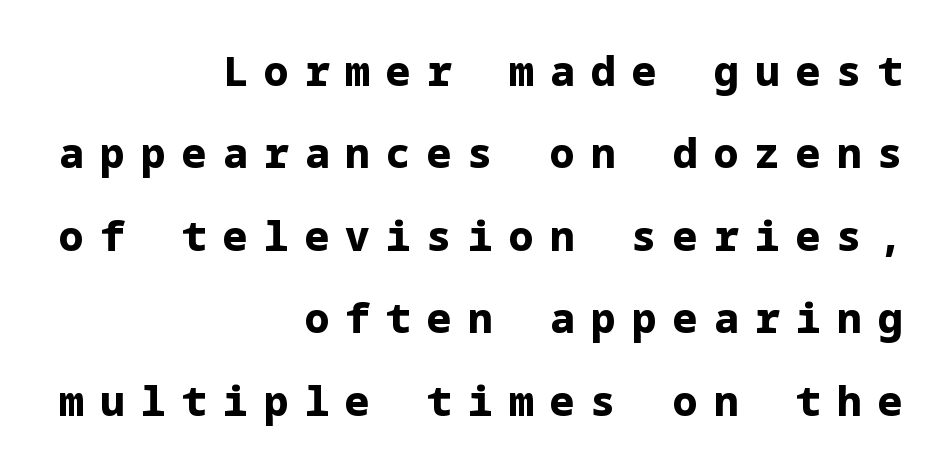
Q: Is the text bold? A: Yes.
Q: Is the text italic (slanted)? A: No, it is upright.
Q: Is the typeface a serif or a sans-serif typeface? A: Sans-serif.
Q: Is the text underlined? A: No.
Q: How is the paragraph aligned? A: Right-aligned.
Q: Is the spacing between letters normal or unusually wide? A: Unusually wide.
Q: Is the spacing between lines tight, normal or loose? A: Loose.
Q: Width (condensed, normal, or wide)? A: Normal.
Q: Stroke contrast? A: Low.
Q: x-height? A: Medium.
